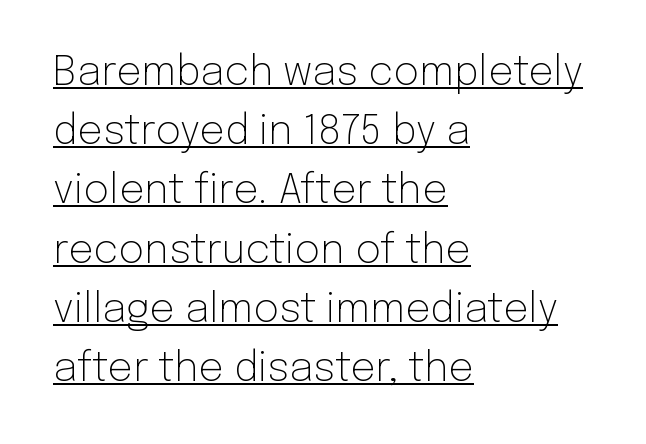
Q: Is the text bold? A: No.
Q: Is the text italic (slanted)? A: No, it is upright.
Q: Is the typeface a serif or a sans-serif typeface? A: Sans-serif.
Q: Is the text underlined? A: Yes.
Q: How is the paragraph aligned? A: Left-aligned.
Q: Is the spacing between letters normal or unusually wide? A: Normal.
Q: Is the spacing between lines tight, normal or loose? A: Normal.
Q: Width (condensed, normal, or wide)? A: Normal.
Q: Stroke contrast? A: Low.
Q: x-height? A: Medium.
Q: Monospaced? A: No.
